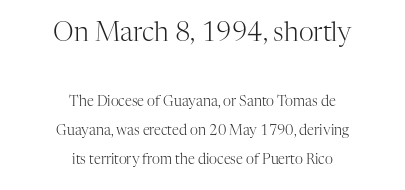
The area under the type is left untouched. If you drew a line through each stem, it would be perfectly vertical. No extra tracking has been applied to these lines. Think standard paragraph weight, or any step lighter than that. Reading down the column, the eye jumps a long way to each next line.
